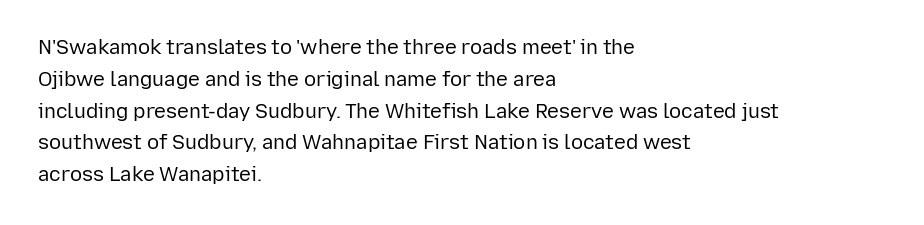
Q: Is the text bold? A: No.
Q: Is the text italic (slanted)? A: No, it is upright.
Q: Is the text underlined? A: No.
Q: How is the paragraph aligned? A: Left-aligned.
Q: Is the spacing between letters normal or unusually wide? A: Normal.
Q: Is the spacing between lines tight, normal or loose? A: Normal.
